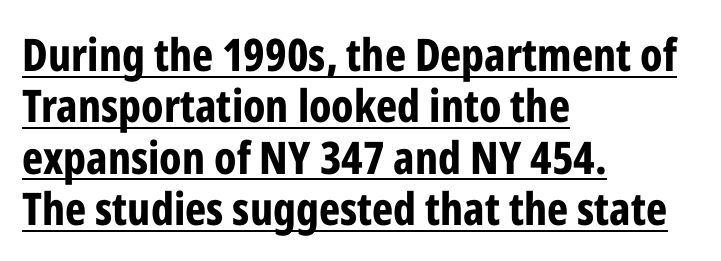
The image shows 45 px bold, condensed sans-serif type, upright; set left-aligned, tight line spacing (1.14x), normal letter spacing, underlined; low stroke contrast and a medium x-height.
